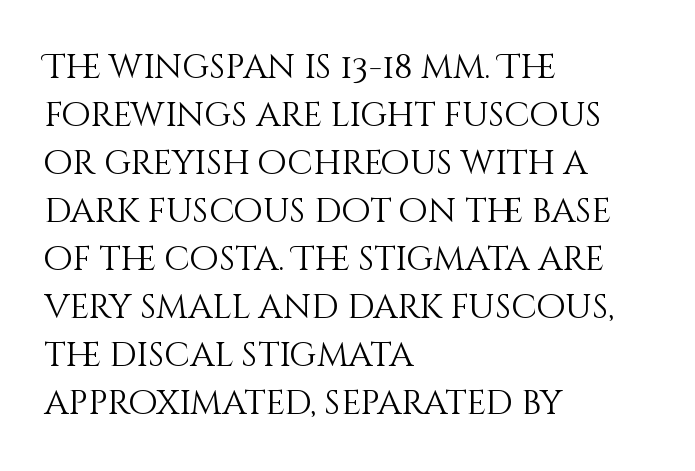
{"italic": "no", "bold": "no", "weight": "light", "width": "normal", "stroke_contrast": "medium", "x_height": "large", "monospaced": "no", "underline": "no", "align": "left", "line_spacing": "normal", "line_spacing_ratio": 1.41, "letter_spacing": "normal", "letter_spacing_em": 0.0, "glyph_px": 34}
